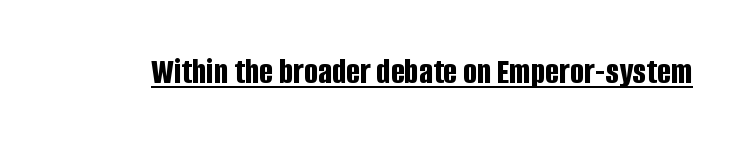
Q: Is the text bold? A: Yes.
Q: Is the text italic (slanted)? A: No, it is upright.
Q: Is the typeface a serif or a sans-serif typeface? A: Sans-serif.
Q: Is the text underlined? A: Yes.
Q: Is the spacing between letters normal or unusually wide? A: Normal.
Q: Width (condensed, normal, or wide)? A: Condensed.
Q: Stroke contrast? A: Low.
Q: x-height? A: Large.
Q: Monospaced? A: No.
